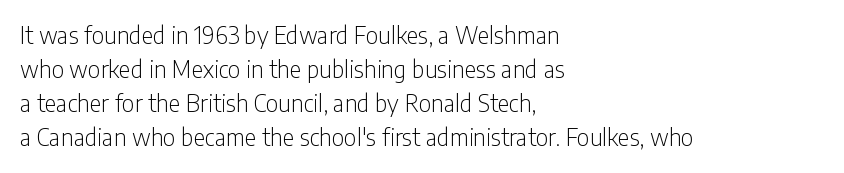
The image shows 23 px text type, upright; set left-aligned, normal line spacing (1.48x), normal letter spacing, not underlined.
